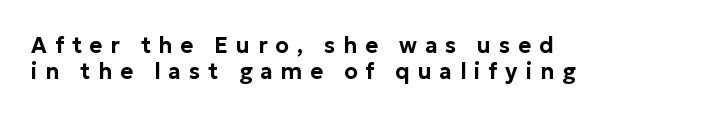
{"italic": "no", "underline": "no", "align": "left", "line_spacing_ratio": 1.19, "letter_spacing": "wide", "letter_spacing_em": 0.36, "glyph_px": 22}
